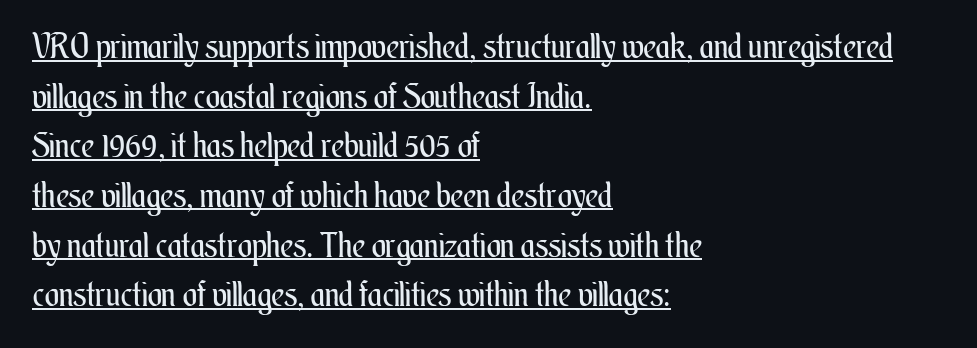
Q: Is the text bold? A: No.
Q: Is the text italic (slanted)? A: No, it is upright.
Q: Is the text underlined? A: Yes.
Q: How is the paragraph aligned? A: Left-aligned.
Q: Is the spacing between letters normal or unusually wide? A: Normal.
Q: Is the spacing between lines tight, normal or loose? A: Normal.
Q: Width (condensed, normal, or wide)? A: Condensed.
Q: Stroke contrast? A: Medium.
Q: x-height? A: Small.
Q: Monospaced? A: No.
